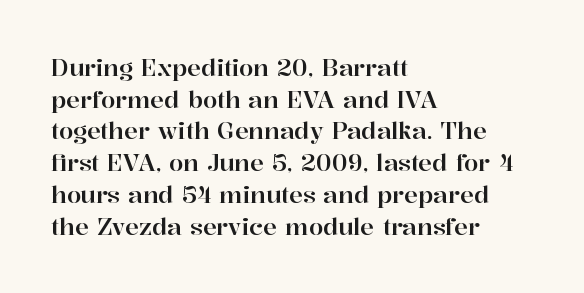
The image shows 23 px text type, upright; set left-aligned, normal line spacing (1.38x), normal letter spacing, not underlined.
